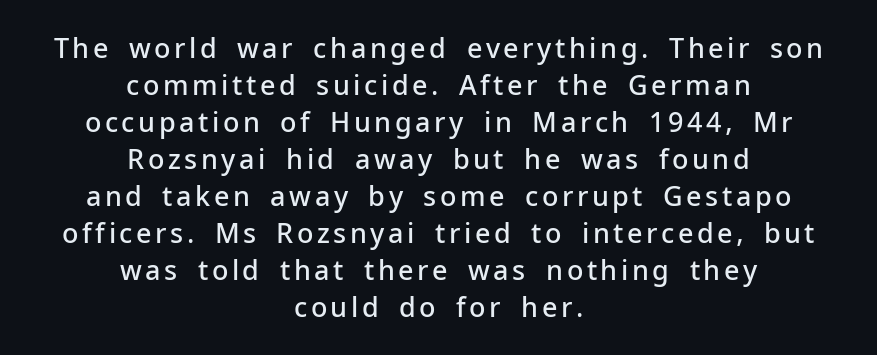
{"italic": "no", "bold": "semi", "underline": "no", "align": "center", "line_spacing": "normal", "line_spacing_ratio": 1.37, "glyph_px": 27}
